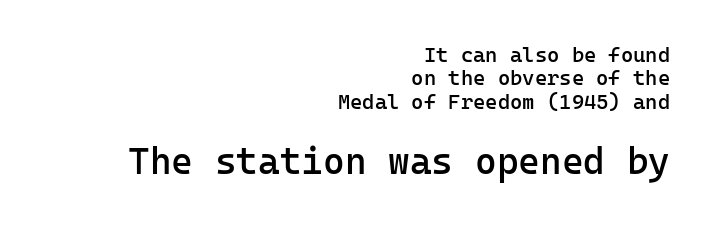
The image shows 37 px semibold sans-serif type, upright, monospaced; set right-aligned, tight line spacing (1.11x), normal letter spacing, not underlined; the second (bottom) block is 1.76x larger; low stroke contrast and a medium x-height.
